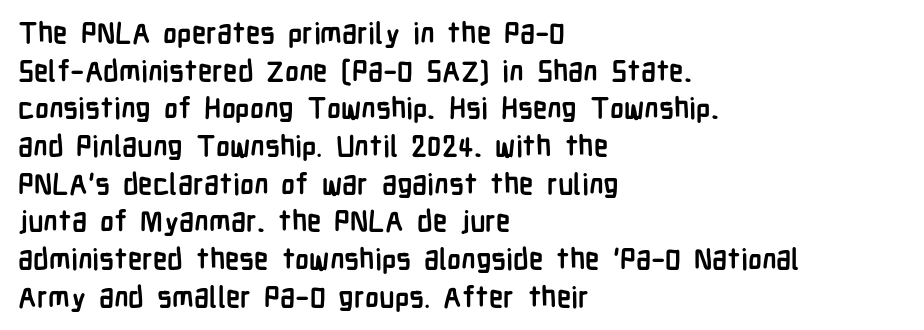
The image shows 29 px semibold, condensed sans-serif type, upright; set left-aligned, normal line spacing (1.3x), normal letter spacing, not underlined; low stroke contrast and a medium x-height.
